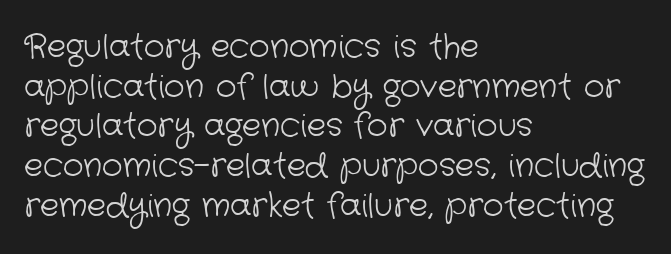
The letters look calm and open, with moderate or lighter stems. Each word holds together tightly as a unit, with standard inter-letter gaps. Nope, no serifs anywhere on these letters. Unmarked baselines from the first word to the last.
